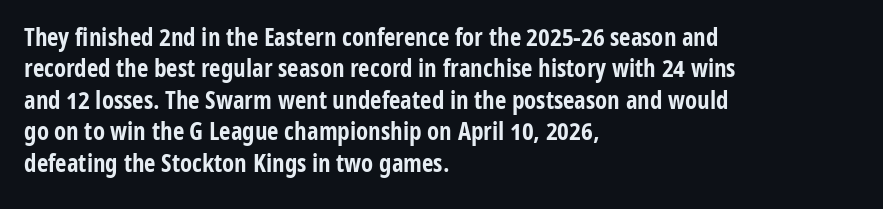
Q: Is the text bold? A: Yes.
Q: Is the text italic (slanted)? A: No, it is upright.
Q: Is the text underlined? A: No.
Q: How is the paragraph aligned? A: Left-aligned.
Q: Is the spacing between letters normal or unusually wide? A: Normal.
Q: Is the spacing between lines tight, normal or loose? A: Normal.
